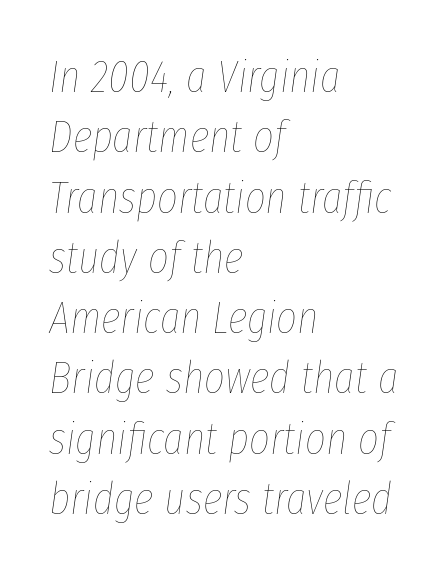
{"italic": "yes", "lean": "right", "slant_degrees": 8, "bold": "no", "weight": "thin", "width": "condensed", "stroke_contrast": "low", "x_height": "medium", "monospaced": "no", "underline": "no", "align": "left", "line_spacing": "normal", "line_spacing_ratio": 1.34, "letter_spacing": "normal", "letter_spacing_em": 0.0, "glyph_px": 45}
